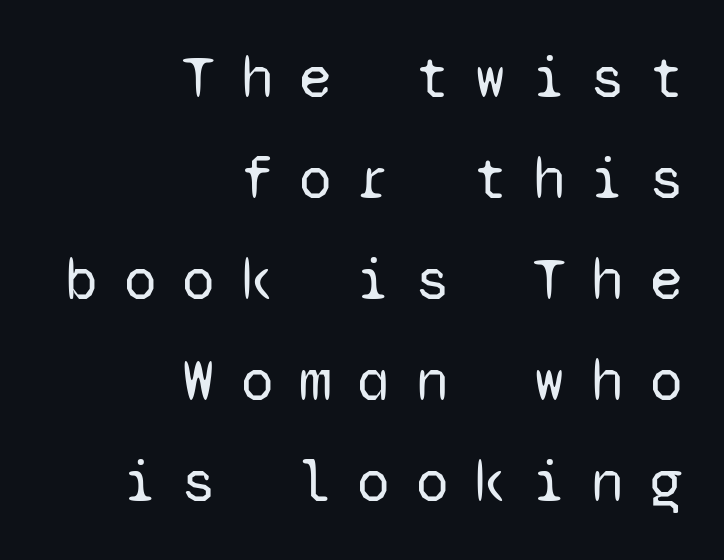
{"serif": "no", "italic": "no", "bold": "no", "weight": "regular", "width": "normal", "stroke_contrast": "low", "x_height": "medium", "monospaced": "yes", "underline": "no", "align": "right", "line_spacing_ratio": 1.71, "letter_spacing": "wide", "letter_spacing_em": 0.44, "glyph_px": 59}
